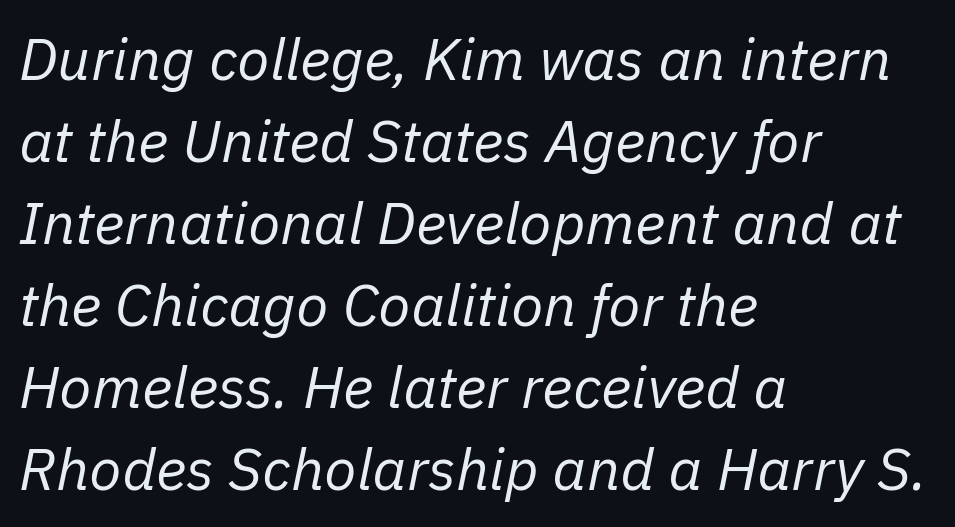
{"italic": "yes", "lean": "right", "slant_degrees": 11, "bold": "no", "weight": "regular", "width": "normal", "stroke_contrast": "low", "x_height": "medium", "monospaced": "no", "underline": "no", "align": "left", "line_spacing": "normal", "line_spacing_ratio": 1.39, "letter_spacing": "normal", "letter_spacing_em": 0.0, "glyph_px": 59}
